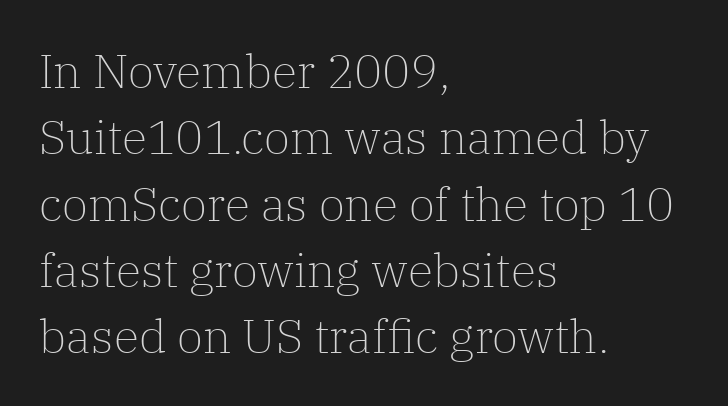
Q: Is the text bold? A: No.
Q: Is the text italic (slanted)? A: No, it is upright.
Q: Is the typeface a serif or a sans-serif typeface? A: Serif.
Q: Is the text underlined? A: No.
Q: How is the paragraph aligned? A: Left-aligned.
Q: Is the spacing between letters normal or unusually wide? A: Normal.
Q: Is the spacing between lines tight, normal or loose? A: Normal.
Q: Width (condensed, normal, or wide)? A: Normal.
Q: Stroke contrast? A: Low.
Q: x-height? A: Medium.
Q: Monospaced? A: No.
